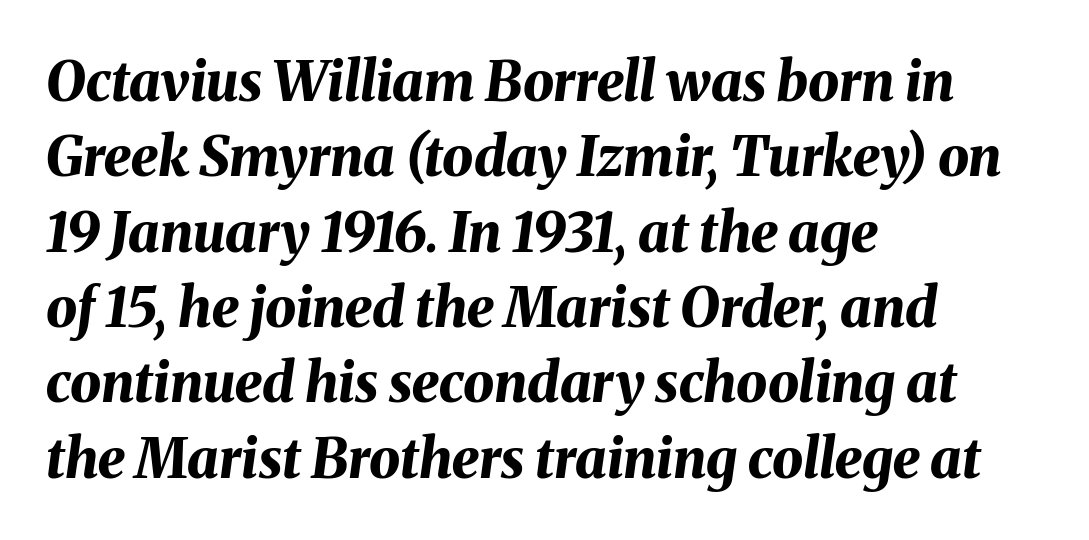
The typesetter chose a ragged-right arrangement here. What weight is shown? A full bold with thick strokes. Is the letter spacing exaggerated? No — it looks like the ordinary default. This rendering features lettering with no underline. Yep, that's italic — everything's leaning.
